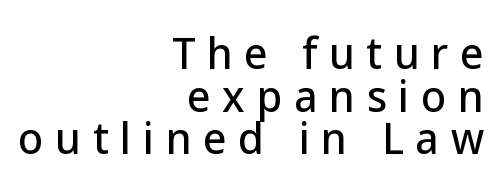
{"serif": "no", "italic": "no", "width": "normal", "stroke_contrast": "low", "x_height": "medium", "monospaced": "no", "underline": "no", "align": "right", "line_spacing": "tight", "line_spacing_ratio": 1.04, "letter_spacing": "wide", "letter_spacing_em": 0.28, "glyph_px": 41}
